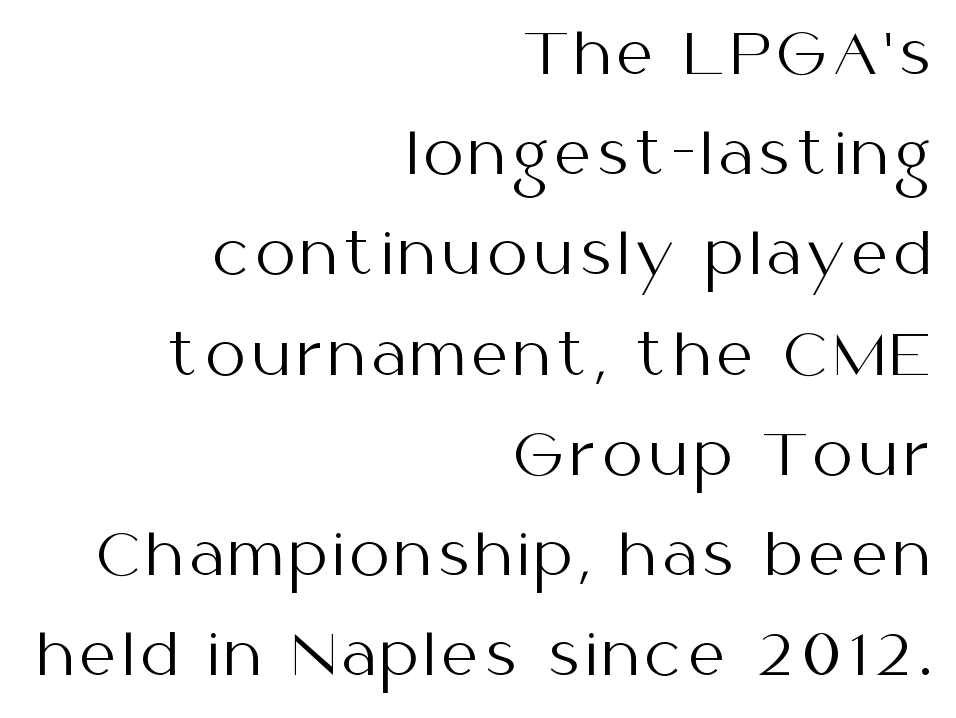
{"serif": "no", "italic": "no", "bold": "no", "weight": "regular", "width": "normal", "stroke_contrast": "medium", "x_height": "medium", "monospaced": "no", "underline": "no", "align": "right", "line_spacing_ratio": 1.79, "glyph_px": 56}
